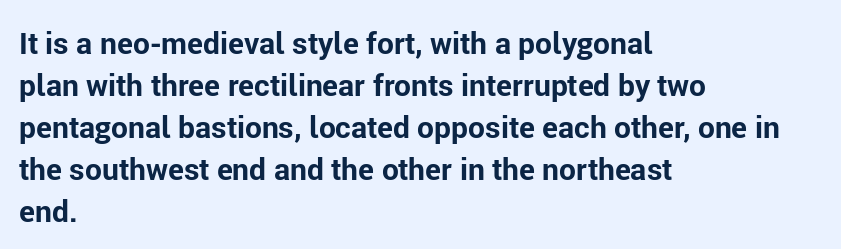
The image shows 30 px bold sans-serif type, upright; set left-aligned, normal line spacing (1.4x), normal letter spacing, not underlined; low stroke contrast and a medium x-height.
